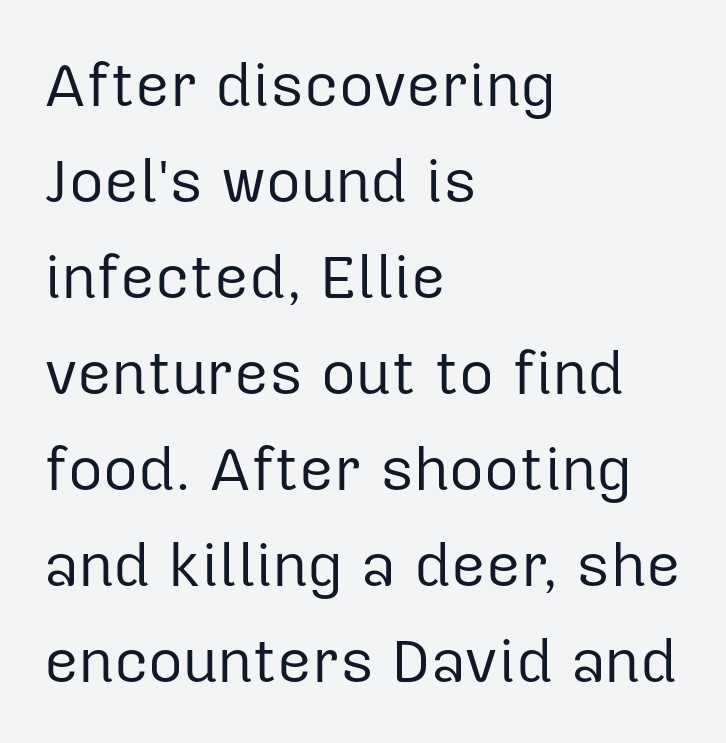
The image shows 60 px regular-weight sans-serif type, upright; set left-aligned, normal line spacing (1.6x), normal letter spacing, not underlined; low stroke contrast and a medium x-height.
